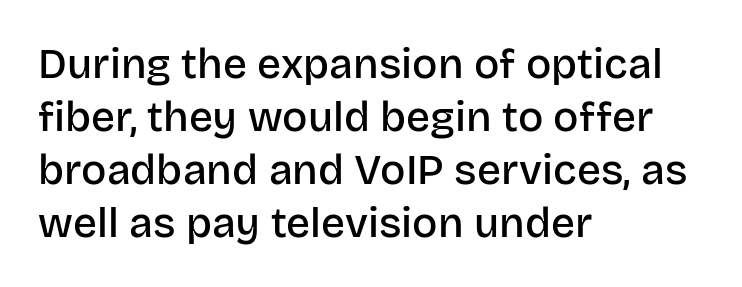
Q: Is the text bold? A: Semi-bold.
Q: Is the text italic (slanted)? A: No, it is upright.
Q: Is the typeface a serif or a sans-serif typeface? A: Sans-serif.
Q: Is the text underlined? A: No.
Q: How is the paragraph aligned? A: Left-aligned.
Q: Is the spacing between letters normal or unusually wide? A: Normal.
Q: Is the spacing between lines tight, normal or loose? A: Normal.
Q: Width (condensed, normal, or wide)? A: Normal.
Q: Stroke contrast? A: Low.
Q: x-height? A: Large.
Q: Monospaced? A: No.
